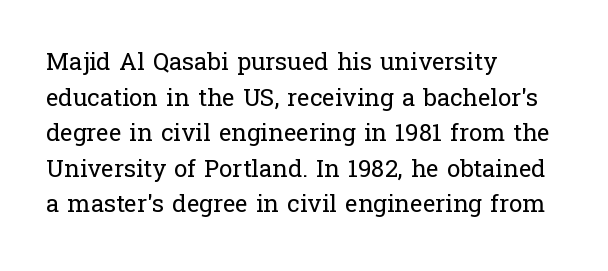
Q: Is the text bold? A: No.
Q: Is the text italic (slanted)? A: No, it is upright.
Q: Is the text underlined? A: No.
Q: How is the paragraph aligned? A: Left-aligned.
Q: Is the spacing between letters normal or unusually wide? A: Normal.
Q: Is the spacing between lines tight, normal or loose? A: Normal.
